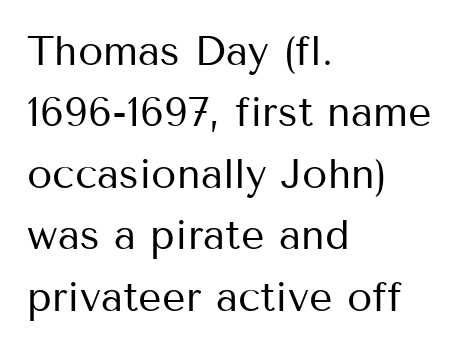
In CSS terms this would be text-align: left. The area under the type is left untouched. Proportional: the letters do not fall into vertical columns. The font is comparable to plain body text, perhaps lighter. If you measured baseline to baseline, you'd find a middling distance.
